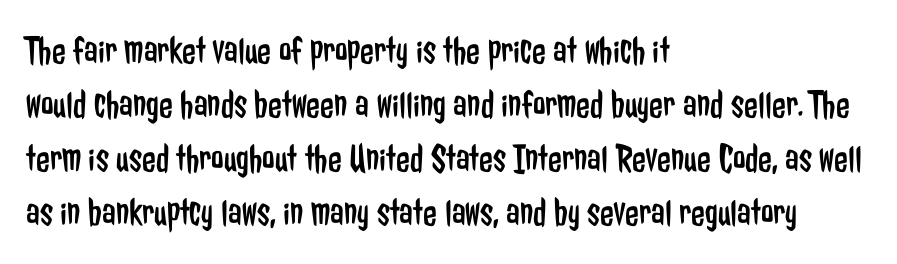
{"serif": "no", "italic": "no", "bold": "no", "weight": "regular", "width": "condensed", "stroke_contrast": "low", "x_height": "medium", "monospaced": "no", "underline": "no", "align": "left", "line_spacing": "normal", "line_spacing_ratio": 1.35, "letter_spacing": "normal", "letter_spacing_em": 0.0, "glyph_px": 40}
